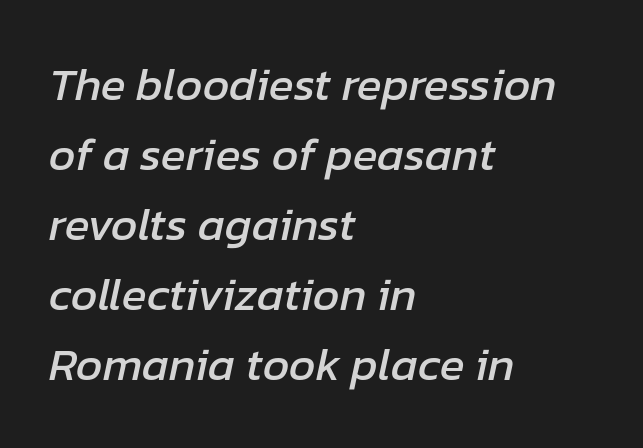
Q: Is the text italic (slanted)? A: Yes, it leans right by about 12 degrees.
Q: Is the text underlined? A: No.
Q: How is the paragraph aligned? A: Left-aligned.
Q: Is the spacing between letters normal or unusually wide? A: Normal.
Q: Is the spacing between lines tight, normal or loose? A: Normal.
Q: Width (condensed, normal, or wide)? A: Normal.
Q: Stroke contrast? A: Low.
Q: x-height? A: Medium.
Q: Monospaced? A: No.
